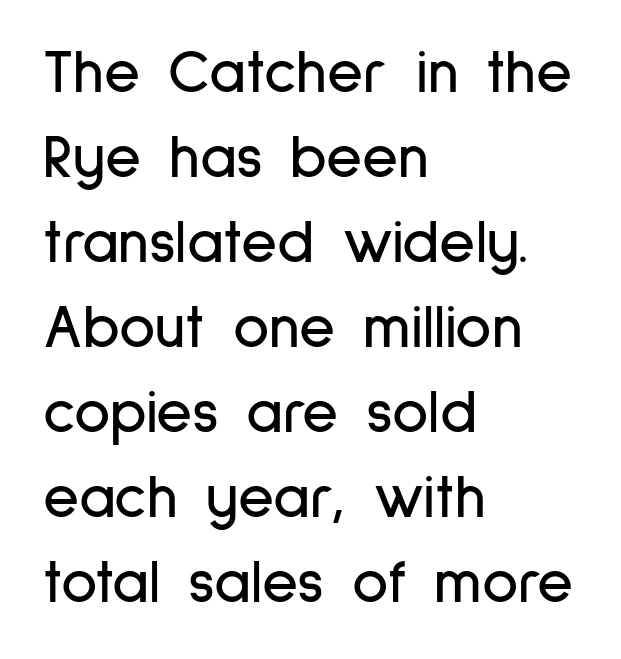
The image shows 62 px condensed sans-serif type, upright; set left-aligned, normal line spacing (1.37x), normal letter spacing, not underlined; low stroke contrast and a medium x-height.
